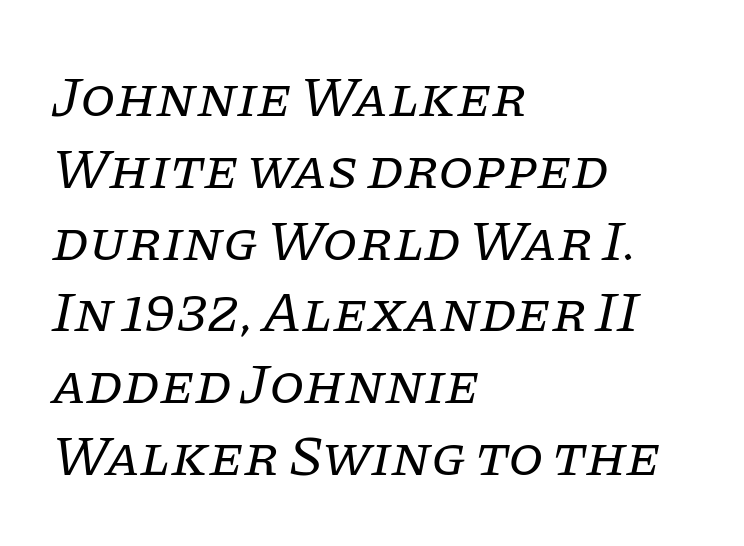
The image shows 57 px regular-weight serif type, italic (leaning right); set left-aligned, normal line spacing (1.26x), normal letter spacing, not underlined; low stroke contrast and a large x-height.
